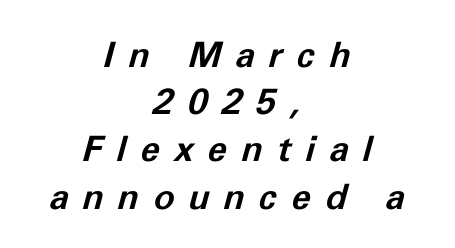
Q: Is the text bold? A: Yes.
Q: Is the text italic (slanted)? A: Yes, it leans right by about 11 degrees.
Q: Is the text underlined? A: No.
Q: How is the paragraph aligned? A: Centered.
Q: Is the spacing between letters normal or unusually wide? A: Unusually wide.
Q: Is the spacing between lines tight, normal or loose? A: Normal.
Q: Width (condensed, normal, or wide)? A: Normal.
Q: Stroke contrast? A: Low.
Q: x-height? A: Medium.
Q: Monospaced? A: No.
